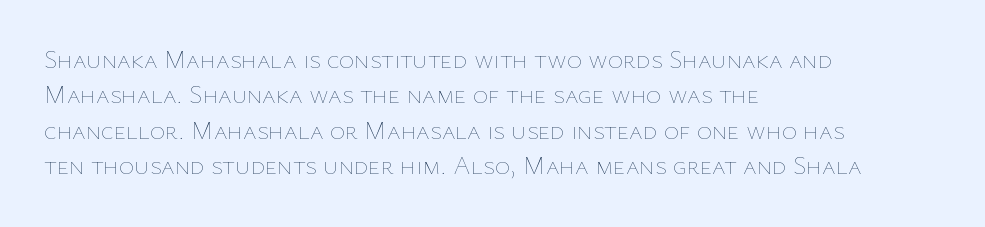
Vertically, the passage feels balanced, rows spaced as you'd expect. No italicization has been applied; the sample stays upright. A bare baseline throughout the passage. Think standard paragraph weight, or any step lighter than that.
